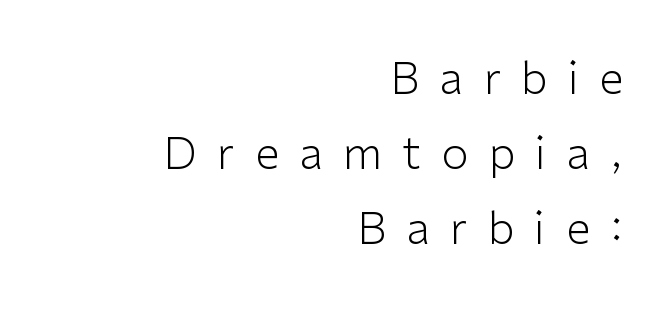
Q: Is the text bold? A: No.
Q: Is the text italic (slanted)? A: No, it is upright.
Q: Is the typeface a serif or a sans-serif typeface? A: Sans-serif.
Q: Is the text underlined? A: No.
Q: How is the paragraph aligned? A: Right-aligned.
Q: Is the spacing between letters normal or unusually wide? A: Unusually wide.
Q: Width (condensed, normal, or wide)? A: Normal.
Q: Stroke contrast? A: Low.
Q: x-height? A: Medium.
Q: Monospaced? A: No.
